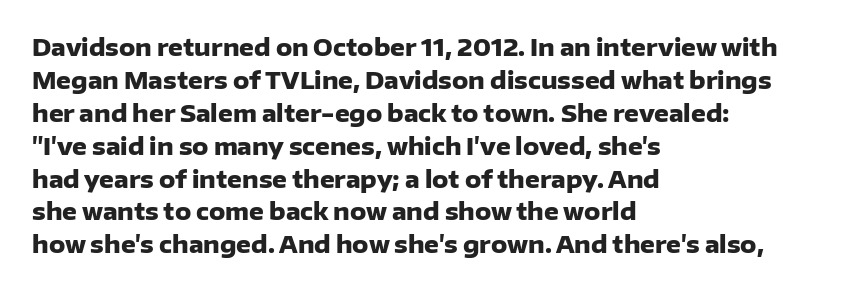
Q: Is the text bold? A: Yes.
Q: Is the text italic (slanted)? A: No, it is upright.
Q: Is the text underlined? A: No.
Q: How is the paragraph aligned? A: Left-aligned.
Q: Is the spacing between letters normal or unusually wide? A: Normal.
Q: Is the spacing between lines tight, normal or loose? A: Normal.
